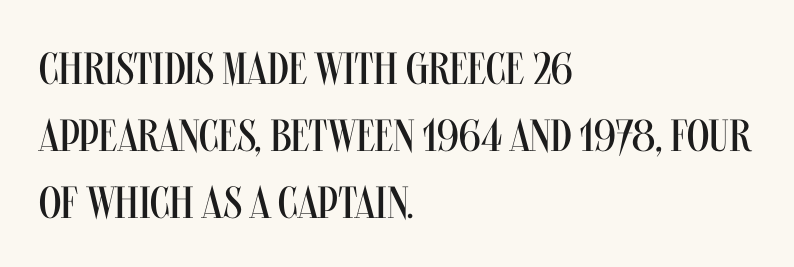
Q: Is the text bold? A: No.
Q: Is the text italic (slanted)? A: No, it is upright.
Q: Is the typeface a serif or a sans-serif typeface? A: Sans-serif.
Q: Is the text underlined? A: No.
Q: How is the paragraph aligned? A: Left-aligned.
Q: Is the spacing between letters normal or unusually wide? A: Normal.
Q: Is the spacing between lines tight, normal or loose? A: Normal.
Q: Width (condensed, normal, or wide)? A: Condensed.
Q: Stroke contrast? A: Medium.
Q: x-height? A: Large.
Q: Monospaced? A: No.
